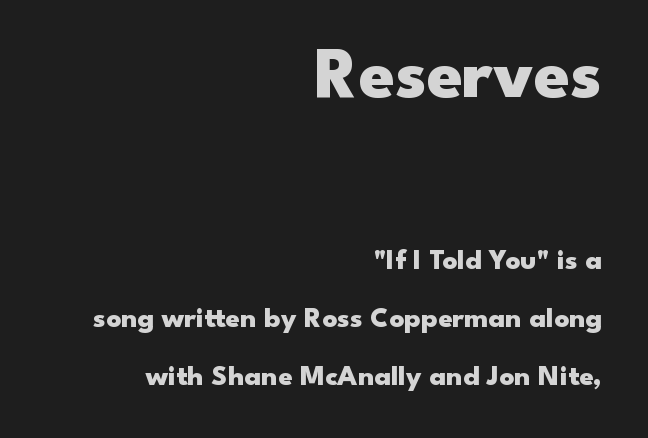
Q: Is the text bold? A: Yes.
Q: Is the text italic (slanted)? A: No, it is upright.
Q: Is the typeface a serif or a sans-serif typeface? A: Sans-serif.
Q: Is the text underlined? A: No.
Q: How is the paragraph aligned? A: Right-aligned.
Q: Is the spacing between letters normal or unusually wide? A: Normal.
Q: Is the spacing between lines tight, normal or loose? A: Loose.
Q: Which block of text is set in a larger size, the first (top) or the second (bottom)? A: The first (top) one.
Q: Width (condensed, normal, or wide)? A: Wide.
Q: Stroke contrast? A: Low.
Q: x-height? A: Small.
Q: Monospaced? A: No.
